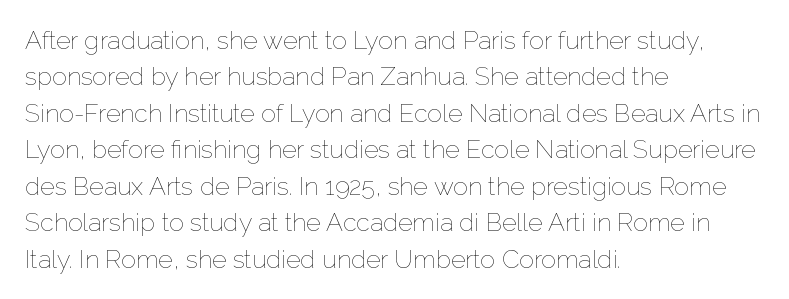
In terms of posture, this sample is upright. The passage shown has conventional tracking throughout. The zone under the glyphs is completely vacant. The lines are quadded left. These glyphs show unthickened strokes, regular width or finer. Rows of type keep a routine distance in the vertical direction.
